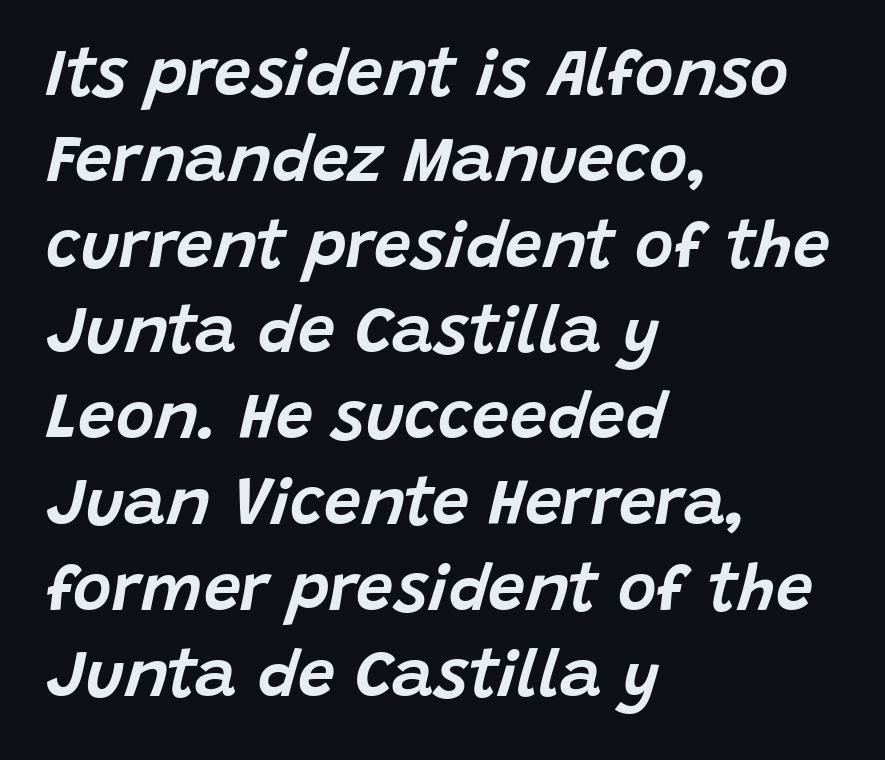
Q: Is the text italic (slanted)? A: Yes, it leans right by about 15 degrees.
Q: Is the text underlined? A: No.
Q: How is the paragraph aligned? A: Left-aligned.
Q: Is the spacing between letters normal or unusually wide? A: Normal.
Q: Is the spacing between lines tight, normal or loose? A: Normal.
Q: Width (condensed, normal, or wide)? A: Normal.
Q: Stroke contrast? A: Low.
Q: x-height? A: Large.
Q: Monospaced? A: No.
